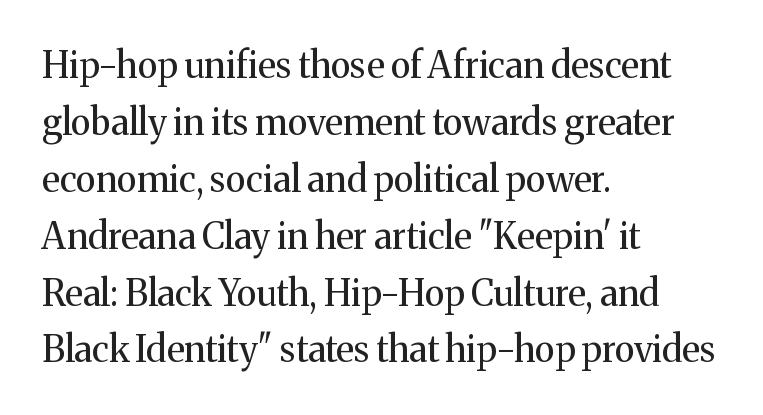
The passage shown is typed in a proportional face where columns would drift. These glyphs show unthickened strokes, regular width or finer. The rag falls on the right side of this text block. The rows are spaced the way most documents space them. Underlining? Definitely not there. This is roman type, the default non-slanted kind.
